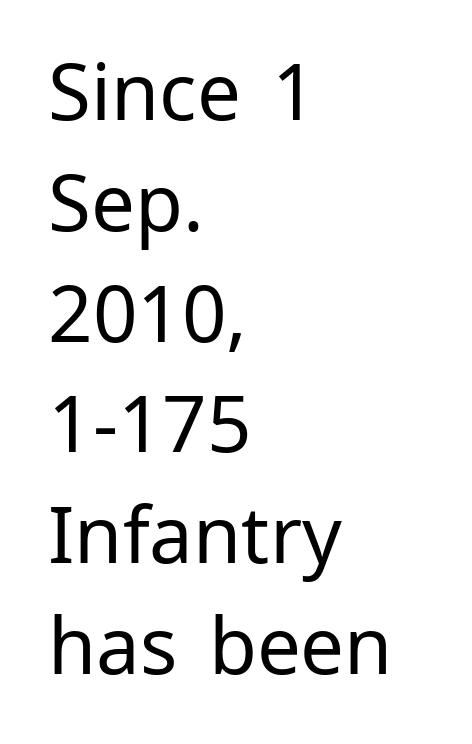
The image shows 78 px regular-weight sans-serif type, upright; set left-aligned, normal line spacing (1.42x), normal letter spacing, not underlined; low stroke contrast and a medium x-height.
